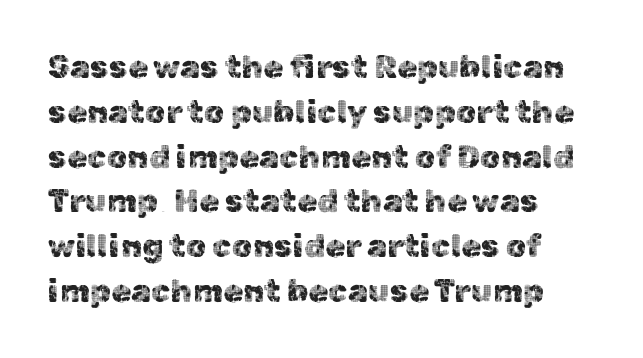
Q: Is the text italic (slanted)? A: No, it is upright.
Q: Is the typeface a serif or a sans-serif typeface? A: Sans-serif.
Q: Is the text underlined? A: No.
Q: How is the paragraph aligned? A: Left-aligned.
Q: Is the spacing between letters normal or unusually wide? A: Normal.
Q: Is the spacing between lines tight, normal or loose? A: Normal.
Q: Width (condensed, normal, or wide)? A: Normal.
Q: x-height? A: Medium.
Q: Monospaced? A: No.
